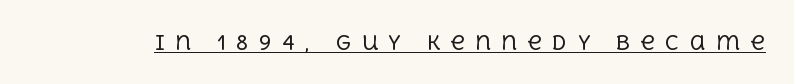
{"italic": "no", "bold": "no", "underline": "yes", "letter_spacing": "wide", "letter_spacing_em": 0.5, "glyph_px": 20}
